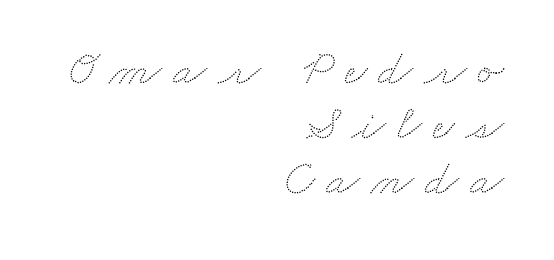
The image shows 49 px wide type; set right-aligned, tight line spacing (1.12x), unusually wide letter spacing (+0.23 em), not underlined; low stroke contrast and a small x-height.
